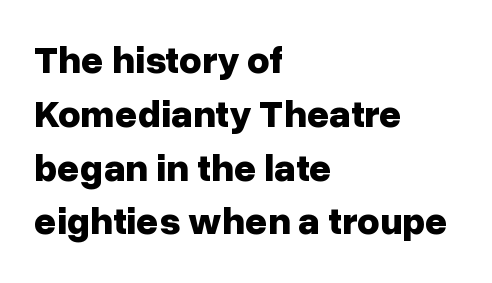
Q: Is the text bold? A: Yes.
Q: Is the text italic (slanted)? A: No, it is upright.
Q: Is the typeface a serif or a sans-serif typeface? A: Sans-serif.
Q: Is the text underlined? A: No.
Q: How is the paragraph aligned? A: Left-aligned.
Q: Is the spacing between letters normal or unusually wide? A: Normal.
Q: Is the spacing between lines tight, normal or loose? A: Normal.
Q: Width (condensed, normal, or wide)? A: Normal.
Q: Stroke contrast? A: Low.
Q: x-height? A: Medium.
Q: Monospaced? A: No.
